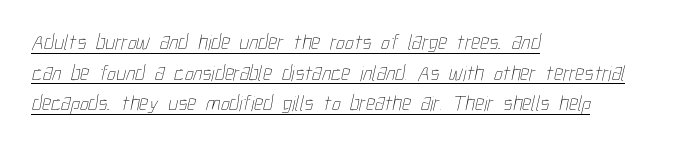
{"bold": "no", "underline": "yes", "align": "left", "line_spacing": "normal", "line_spacing_ratio": 1.39, "letter_spacing": "normal", "letter_spacing_em": 0.0, "glyph_px": 22}
